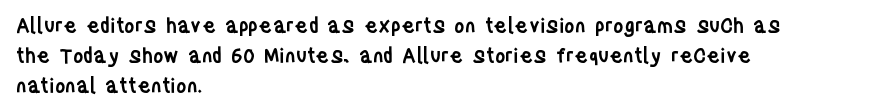
If you measured baseline to baseline, you'd find a middling distance. Summary of weight: moderately heavy, a semibold. Tracking value appears to be zero — textbook default spacing. Underline: absent. Style check: upright.
